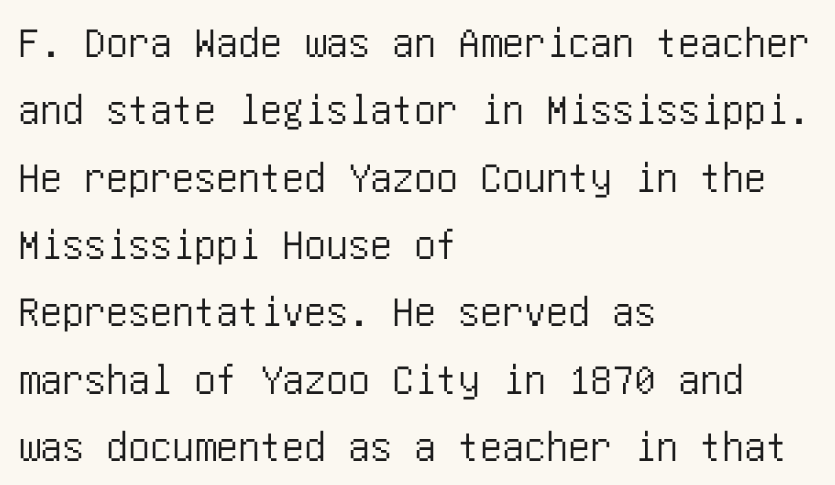
Q: Is the text italic (slanted)? A: No, it is upright.
Q: Is the typeface a serif or a sans-serif typeface? A: Sans-serif.
Q: Is the text underlined? A: No.
Q: How is the paragraph aligned? A: Left-aligned.
Q: Is the spacing between letters normal or unusually wide? A: Normal.
Q: Is the spacing between lines tight, normal or loose? A: Normal.
Q: Width (condensed, normal, or wide)? A: Condensed.
Q: Stroke contrast? A: Low.
Q: x-height? A: Large.
